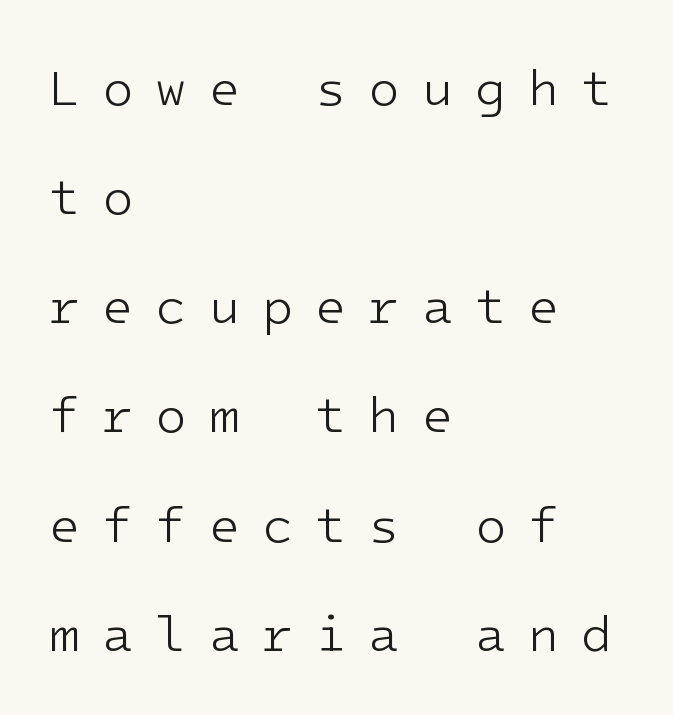
Q: Is the text bold? A: No.
Q: Is the text italic (slanted)? A: No, it is upright.
Q: Is the typeface a serif or a sans-serif typeface? A: Sans-serif.
Q: Is the text underlined? A: No.
Q: How is the paragraph aligned? A: Left-aligned.
Q: Is the spacing between letters normal or unusually wide? A: Unusually wide.
Q: Is the spacing between lines tight, normal or loose? A: Loose.
Q: Width (condensed, normal, or wide)? A: Normal.
Q: Stroke contrast? A: Low.
Q: x-height? A: Medium.
Q: Monospaced? A: Yes.
